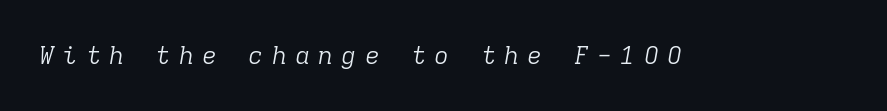
Emphasis-style slanted type is in use. Has an underline been added? It has not. Counters stay open thanks to moderate or lighter strokes. The tracking jumps out immediately: characters are airy and widely separated.
